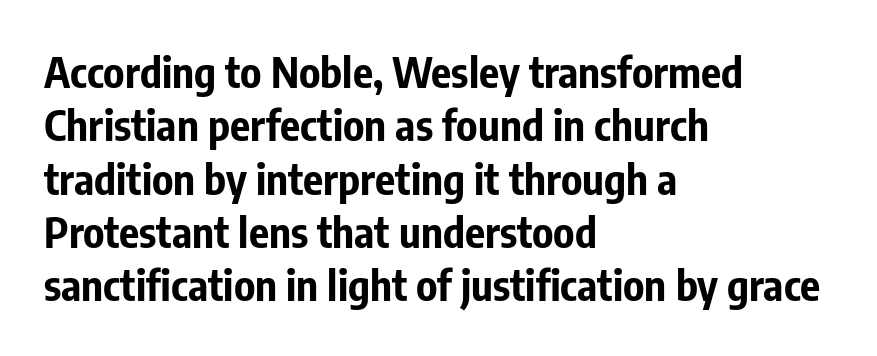
{"serif": "no", "italic": "no", "bold": "yes", "weight": "bold", "width": "condensed", "stroke_contrast": "low", "x_height": "medium", "monospaced": "no", "underline": "no", "align": "left", "line_spacing": "normal", "line_spacing_ratio": 1.27, "letter_spacing": "normal", "letter_spacing_em": 0.0, "glyph_px": 42}
